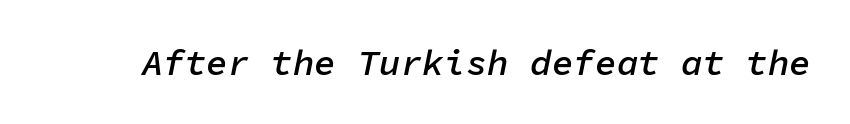
Q: Is the text bold? A: Semi-bold.
Q: Is the text italic (slanted)? A: Yes, it leans right by about 11 degrees.
Q: Is the text underlined? A: No.
Q: Is the spacing between letters normal or unusually wide? A: Normal.
Q: Width (condensed, normal, or wide)? A: Normal.
Q: Stroke contrast? A: Low.
Q: x-height? A: Medium.
Q: Monospaced? A: Yes.
